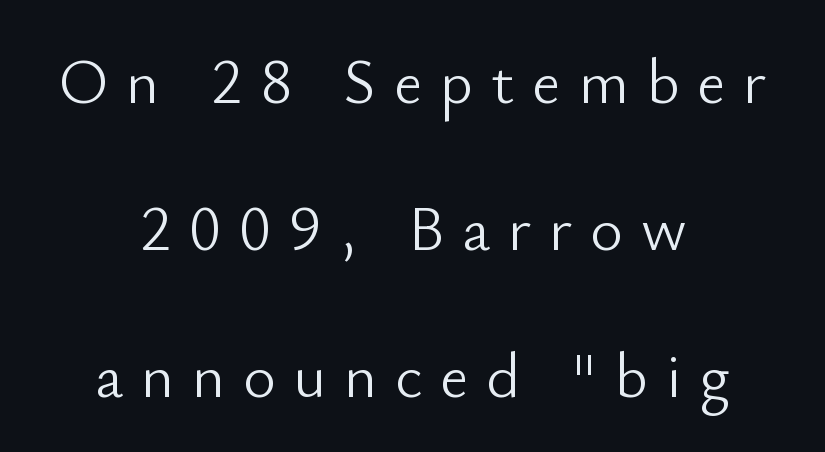
The image shows 63 px light sans-serif type, upright; set centered, loose line spacing (2.33x), unusually wide letter spacing (+0.28 em), not underlined; low stroke contrast and a small x-height.
